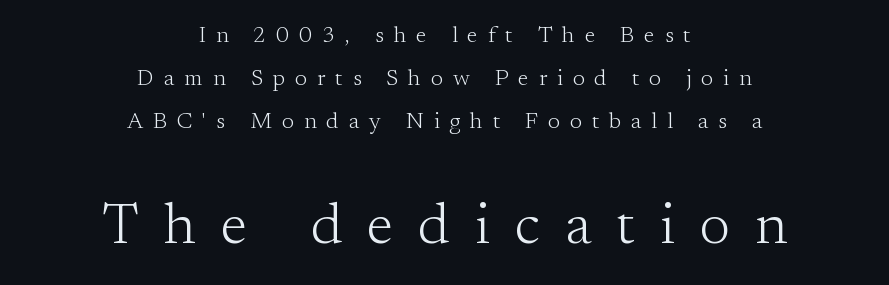
The glyphs are unaccompanied by any horizontal stroke below them. The letters advance in unequal steps, a hallmark of proportional type. Type style note: has serifs. Caption: expanded tracking, letters set apart.
